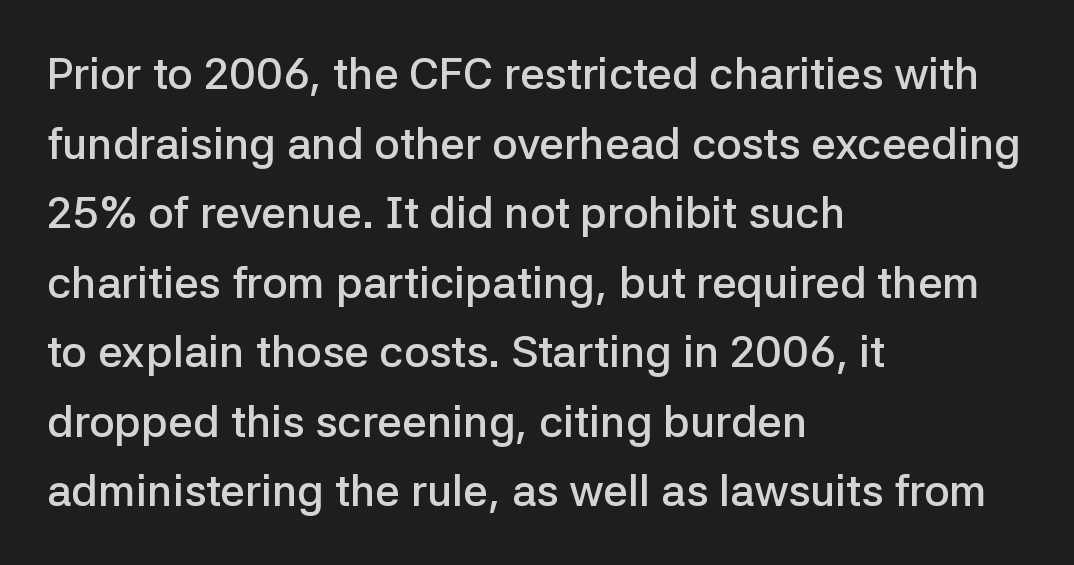
Q: Is the text bold? A: Semi-bold.
Q: Is the text italic (slanted)? A: No, it is upright.
Q: Is the typeface a serif or a sans-serif typeface? A: Sans-serif.
Q: Is the text underlined? A: No.
Q: How is the paragraph aligned? A: Left-aligned.
Q: Is the spacing between letters normal or unusually wide? A: Normal.
Q: Is the spacing between lines tight, normal or loose? A: Normal.
Q: Width (condensed, normal, or wide)? A: Normal.
Q: Stroke contrast? A: Low.
Q: x-height? A: Medium.
Q: Monospaced? A: No.
